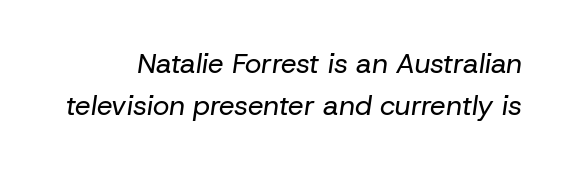
{"italic": "yes", "lean": "right", "slant_degrees": 8, "bold": "no", "weight": "regular", "width": "normal", "stroke_contrast": "low", "x_height": "medium", "monospaced": "no", "underline": "no", "line_spacing": "normal", "line_spacing_ratio": 1.49, "letter_spacing": "normal", "letter_spacing_em": 0.0, "glyph_px": 28}
